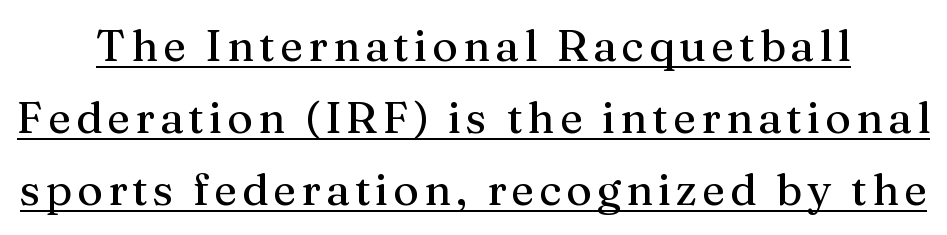
{"serif": "yes", "italic": "no", "width": "normal", "stroke_contrast": "medium", "x_height": "medium", "monospaced": "no", "underline": "yes", "align": "center", "line_spacing": "normal", "line_spacing_ratio": 1.64, "glyph_px": 44}
